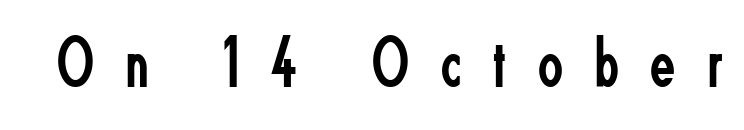
{"serif": "no", "italic": "no", "bold": "no", "weight": "regular", "width": "condensed", "stroke_contrast": "low", "x_height": "small", "monospaced": "no", "underline": "no", "letter_spacing": "wide", "letter_spacing_em": 0.44, "glyph_px": 73}
